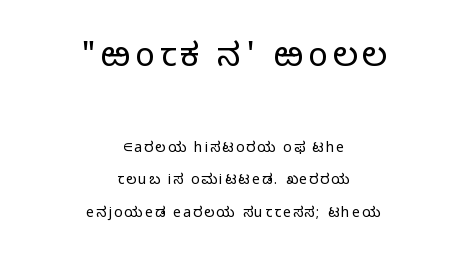
Think of a printed novel: that variable character pitch is what you see here. These lines stand farther apart than default settings would place them. Does the lettering tilt? It doesn't — this is upright. Examine the stroke ends and you'll find no serifs. A clean baseline with only descenders dipping below it. One-word summary of the alignment: center.
